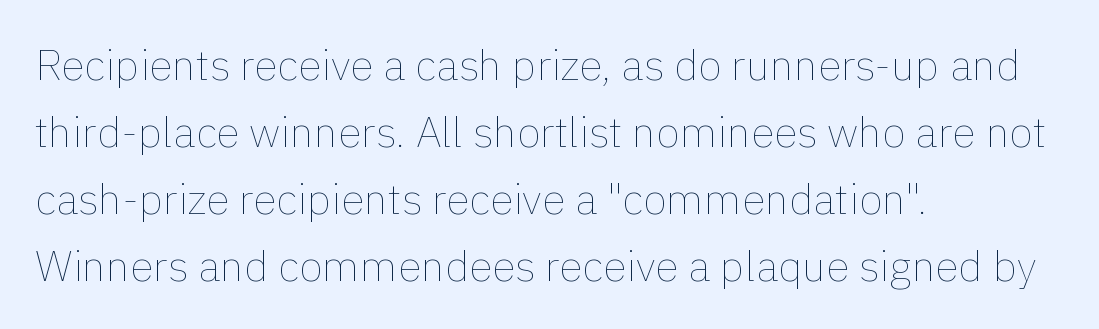
The image shows 43 px thin type, upright; set left-aligned, normal line spacing (1.56x), normal letter spacing, not underlined; a medium x-height.
